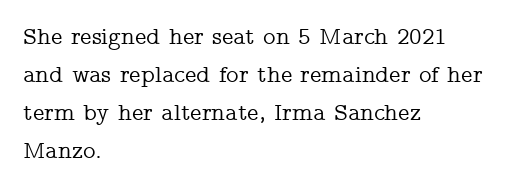
The image shows 24 px text type, upright; set left-aligned, normal line spacing (1.58x), normal letter spacing, not underlined.
